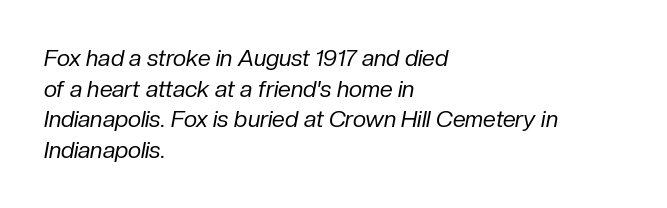
Q: Is the text bold? A: No.
Q: Is the text italic (slanted)? A: Yes, it leans right by about 10 degrees.
Q: Is the text underlined? A: No.
Q: How is the paragraph aligned? A: Left-aligned.
Q: Is the spacing between letters normal or unusually wide? A: Normal.
Q: Is the spacing between lines tight, normal or loose? A: Normal.
